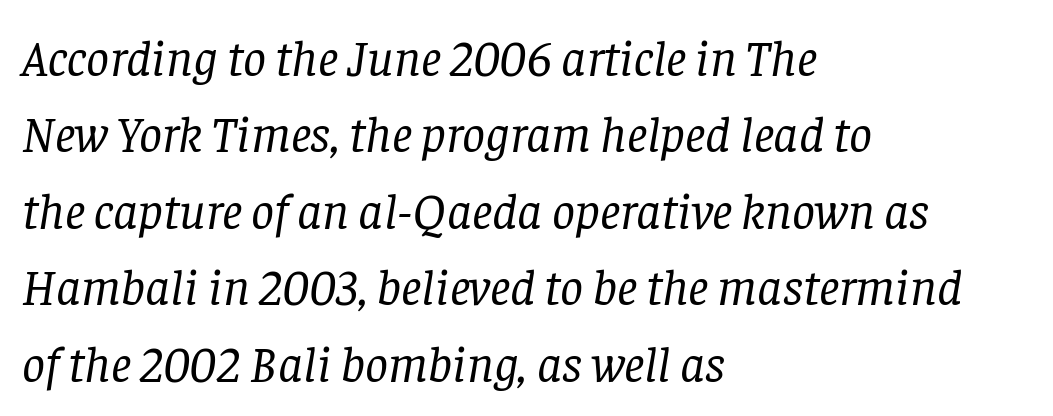
{"serif": "yes", "italic": "yes", "lean": "right", "slant_degrees": 8, "bold": "no", "weight": "regular", "width": "normal", "stroke_contrast": "low", "x_height": "large", "monospaced": "no", "underline": "no", "align": "left", "line_spacing": "normal", "line_spacing_ratio": 1.5, "letter_spacing": "normal", "letter_spacing_em": 0.0, "glyph_px": 51}
